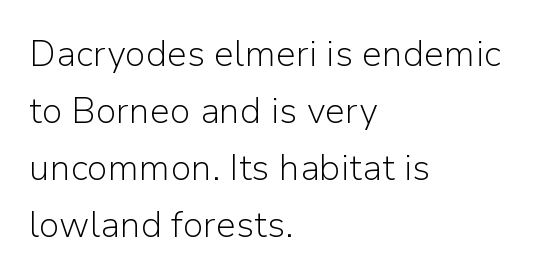
Q: Is the text bold? A: No.
Q: Is the text italic (slanted)? A: No, it is upright.
Q: Is the typeface a serif or a sans-serif typeface? A: Sans-serif.
Q: Is the text underlined? A: No.
Q: How is the paragraph aligned? A: Left-aligned.
Q: Is the spacing between letters normal or unusually wide? A: Normal.
Q: Is the spacing between lines tight, normal or loose? A: Normal.
Q: Width (condensed, normal, or wide)? A: Normal.
Q: Stroke contrast? A: Low.
Q: x-height? A: Medium.
Q: Monospaced? A: No.
